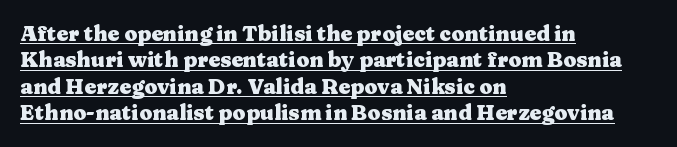
{"italic": "no", "bold": "yes", "underline": "yes", "align": "left", "line_spacing": "normal", "line_spacing_ratio": 1.26, "letter_spacing": "normal", "letter_spacing_em": 0.0, "glyph_px": 21}
